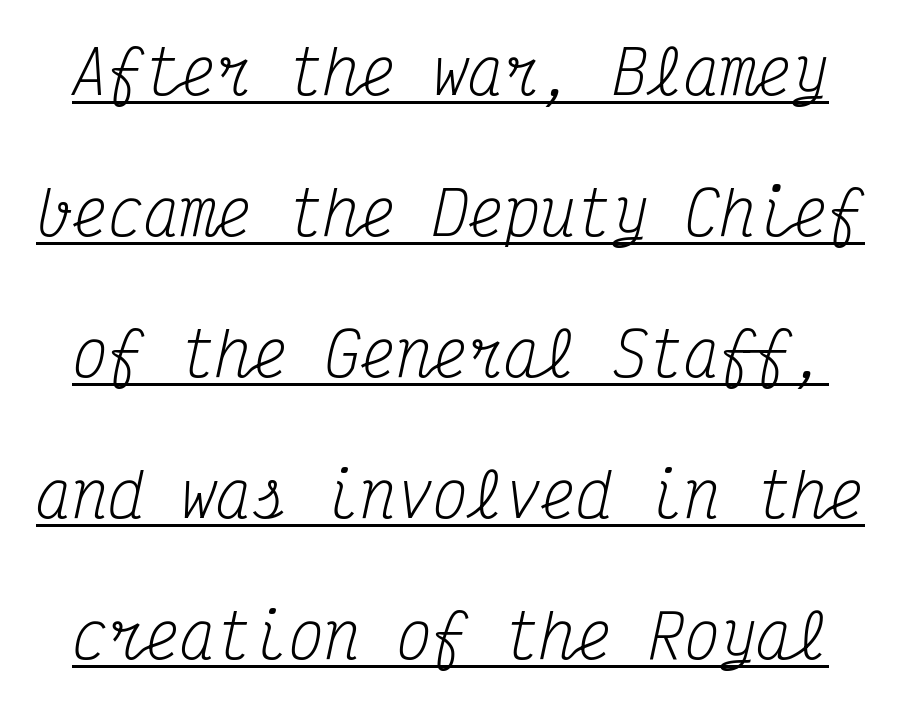
Every character here occupies the same horizontal width, giving the sample a typewriter-like rhythm. Yep, that's italic — everything's leaning. Are there feet on the stems? There are — it's a serif. Here the glyphs are tracked normally, forming tight word shapes. How would I describe the line gaps? Wide and relaxed. No chunkiness to these letters — they're not bold.
